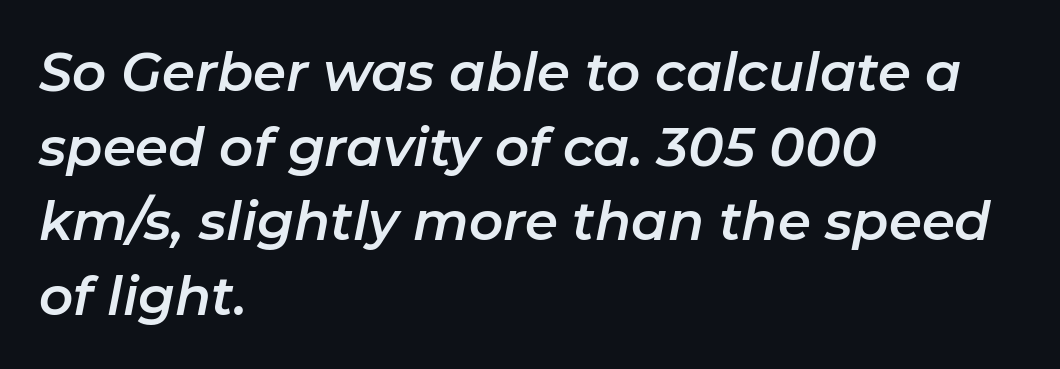
The image shows 53 px text type, italic (leaning right); set left-aligned, normal line spacing (1.41x), normal letter spacing, not underlined; low stroke contrast and a medium x-height.
